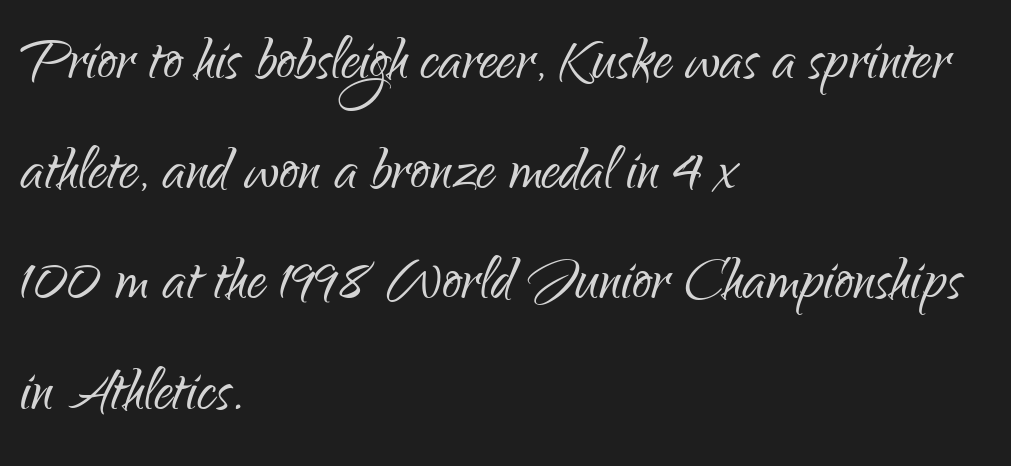
The specimen omits any rule beneath the text block's lines. Is the stroke heavy? The answer is a plain regular-or-lighter. Caption: multi-line text, flush left, ragged right. In terms of letterform style, serifs are entirely absent. How are the letters spaced? Ordinarily, with no added tracking.
